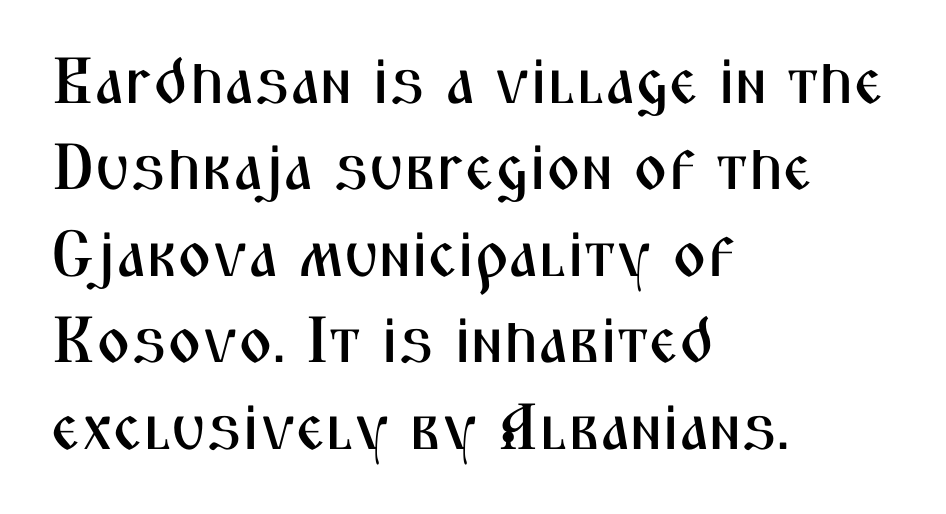
The image shows 65 px condensed sans-serif type, upright; set left-aligned, normal line spacing (1.33x), normal letter spacing, not underlined; medium stroke contrast and a medium x-height.
